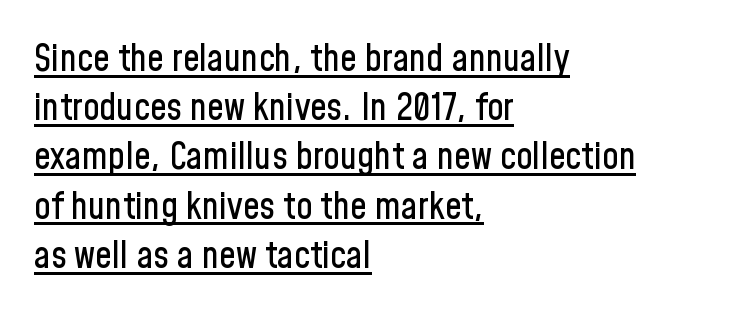
The image shows 37 px condensed sans-serif type, upright; set left-aligned, normal line spacing (1.33x), normal letter spacing, underlined; low stroke contrast and a medium x-height.
